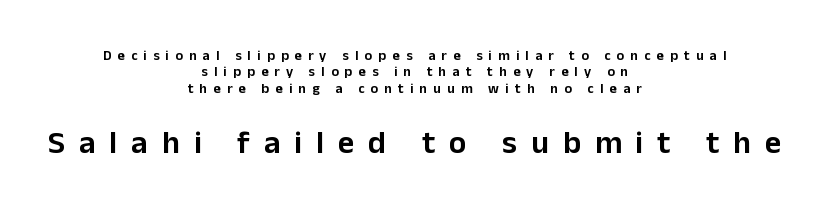
This is sans-serif lettering, the kind often seen on screens and signage. Note the varied advance widths — an 'i' is clearly narrower than an 'm'. Compare the two chunks: the lower has the greater cap height. This sample uses an upright cut, with every glyph sitting square on the baseline. If you folded the block vertically in half, each line would mirror itself in length. Clear beneath every line of the passage.
